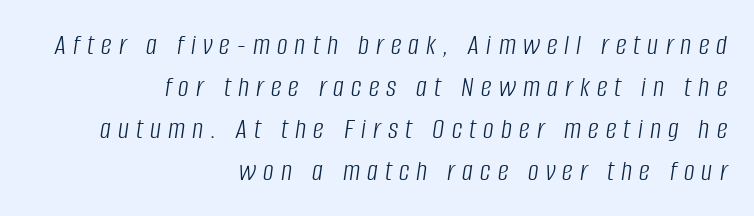
Nothing heavy about these letters — not bold at all. Rendered with sloped, italic letterforms. The type is letterspaced generously, with wide tracking. The passage shown is not underscored anywhere. The rendering uses natural spacing where letterforms have individual widths.
